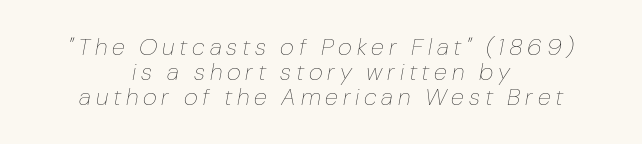
Q: Is the text bold? A: No.
Q: Is the text italic (slanted)? A: Yes, it leans right by about 10 degrees.
Q: Is the text underlined? A: No.
Q: How is the paragraph aligned? A: Centered.
Q: Is the spacing between letters normal or unusually wide? A: Unusually wide.
Q: Is the spacing between lines tight, normal or loose? A: Tight.
